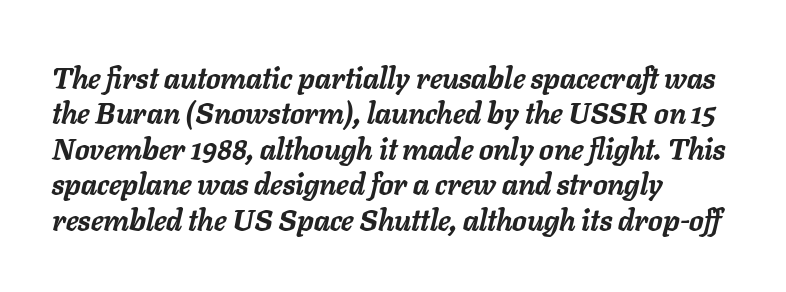
Inter-character spacing is left at the font's built-in metrics. Do the characters align in a grid? No, the font is proportional. Where is the straight margin? On the left. The strip under each line holds only bare page. A full-strength bold gives these letters their thick strokes. The text carries the slant typical of an italic or oblique font.
